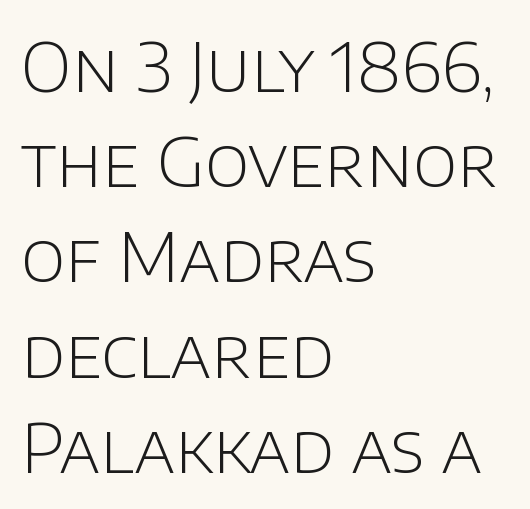
Q: Is the text bold? A: No.
Q: Is the text italic (slanted)? A: No, it is upright.
Q: Is the typeface a serif or a sans-serif typeface? A: Sans-serif.
Q: Is the text underlined? A: No.
Q: How is the paragraph aligned? A: Left-aligned.
Q: Is the spacing between letters normal or unusually wide? A: Normal.
Q: Is the spacing between lines tight, normal or loose? A: Normal.
Q: Width (condensed, normal, or wide)? A: Normal.
Q: Stroke contrast? A: Low.
Q: x-height? A: Large.
Q: Monospaced? A: No.
